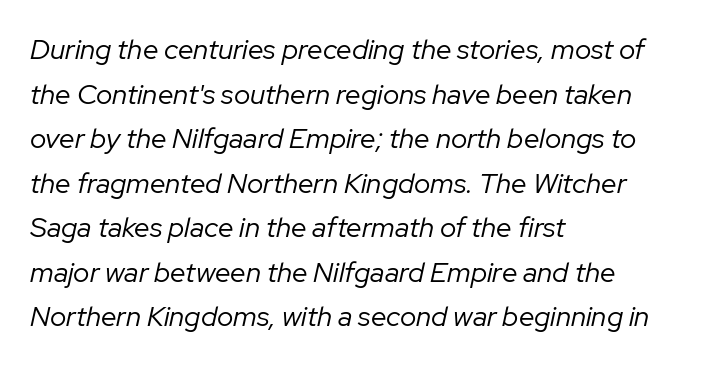
Check under the words: just untouched page. The ragged edge is on the right, which tells us the setting is flush left. Think of a printed novel: that variable character pitch is what you see here. An italicized treatment has been applied to the whole sample. The vertical gap from one line to the next is medium.
